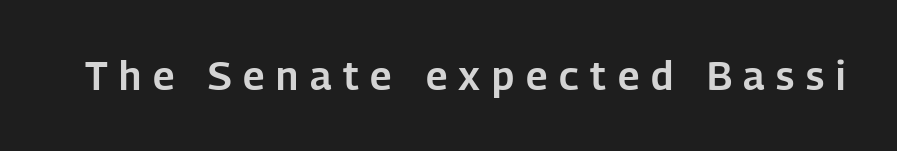
The image shows 39 px sans-serif type, upright; set unusually wide letter spacing (+0.3 em), not underlined; low stroke contrast and a medium x-height.
